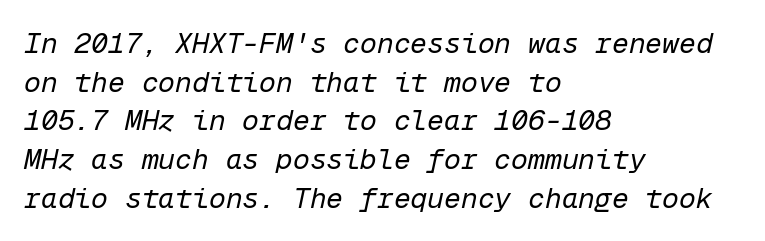
{"italic": "yes", "lean": "right", "slant_degrees": 12, "bold": "no", "weight": "regular", "width": "normal", "stroke_contrast": "low", "x_height": "medium", "monospaced": "yes", "underline": "no", "align": "left", "line_spacing": "normal", "line_spacing_ratio": 1.38, "letter_spacing": "normal", "letter_spacing_em": 0.0, "glyph_px": 28}
